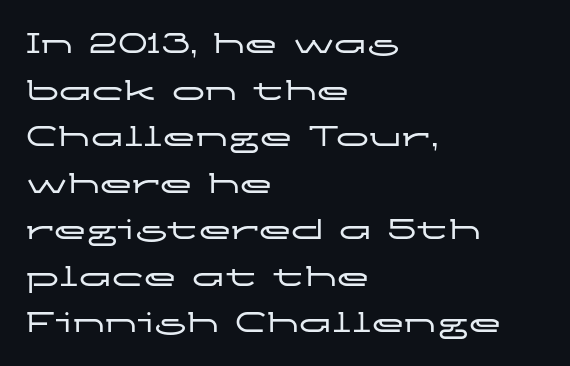
Q: Is the text italic (slanted)? A: No, it is upright.
Q: Is the typeface a serif or a sans-serif typeface? A: Sans-serif.
Q: Is the text underlined? A: No.
Q: How is the paragraph aligned? A: Left-aligned.
Q: Is the spacing between letters normal or unusually wide? A: Normal.
Q: Is the spacing between lines tight, normal or loose? A: Normal.
Q: Width (condensed, normal, or wide)? A: Wide.
Q: Stroke contrast? A: Low.
Q: x-height? A: Medium.
Q: Monospaced? A: No.
